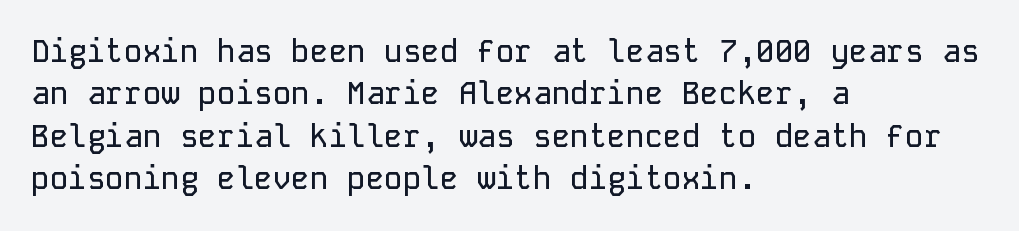
Q: Is the text italic (slanted)? A: No, it is upright.
Q: Is the typeface a serif or a sans-serif typeface? A: Sans-serif.
Q: Is the text underlined? A: No.
Q: How is the paragraph aligned? A: Left-aligned.
Q: Is the spacing between letters normal or unusually wide? A: Normal.
Q: Is the spacing between lines tight, normal or loose? A: Normal.
Q: Width (condensed, normal, or wide)? A: Normal.
Q: Stroke contrast? A: Low.
Q: x-height? A: Medium.
Q: Monospaced? A: Yes.
